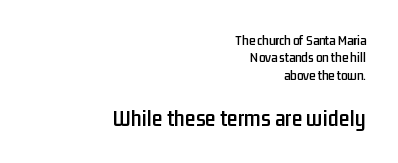
Q: Is the text italic (slanted)? A: No, it is upright.
Q: Is the text underlined? A: No.
Q: How is the paragraph aligned? A: Right-aligned.
Q: Is the spacing between letters normal or unusually wide? A: Normal.
Q: Is the spacing between lines tight, normal or loose? A: Normal.
Q: Which block of text is set in a larger size, the first (top) or the second (bottom)? A: The second (bottom) one.
